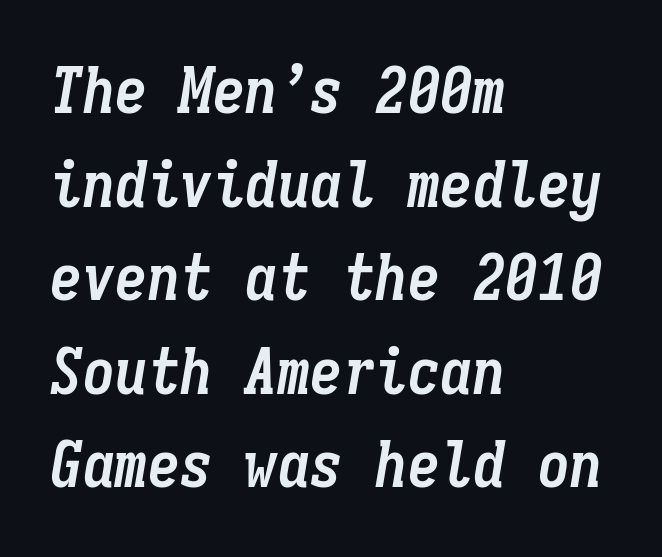
The image shows 65 px semibold, condensed type, italic (leaning right), monospaced; set left-aligned, normal line spacing (1.44x), normal letter spacing, not underlined; low stroke contrast and a medium x-height.
